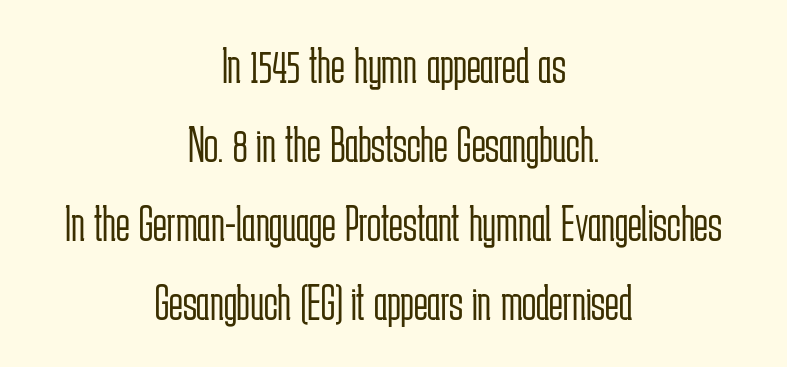
Type style note: lacks serifs. The passage shown is not underscored anywhere. The passage shown stacks its lines at a standard gap. Tracking value appears to be zero — textbook default spacing.
